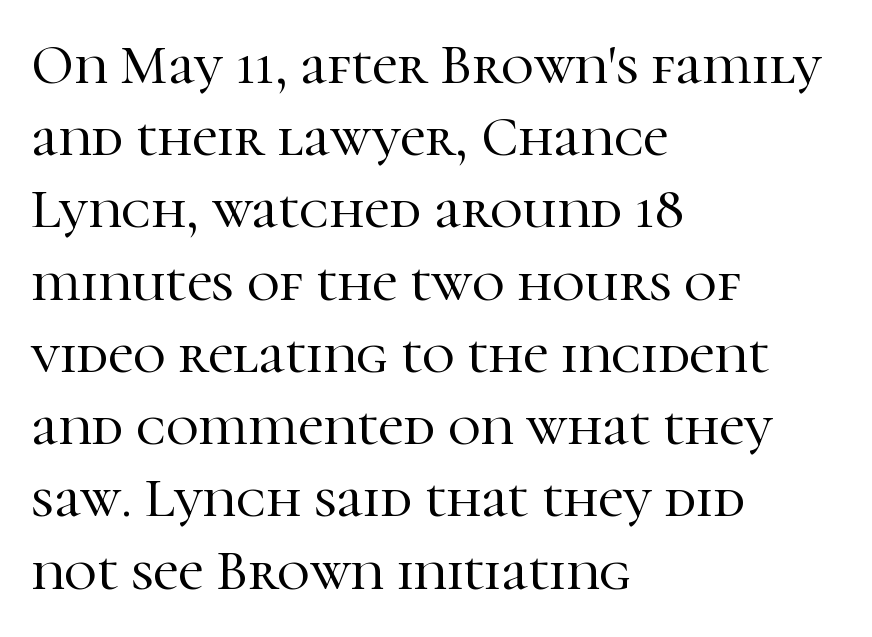
Q: Is the text italic (slanted)? A: No, it is upright.
Q: Is the typeface a serif or a sans-serif typeface? A: Serif.
Q: Is the text underlined? A: No.
Q: How is the paragraph aligned? A: Left-aligned.
Q: Is the spacing between letters normal or unusually wide? A: Normal.
Q: Is the spacing between lines tight, normal or loose? A: Normal.
Q: Width (condensed, normal, or wide)? A: Normal.
Q: Stroke contrast? A: High.
Q: x-height? A: Medium.
Q: Monospaced? A: No.
